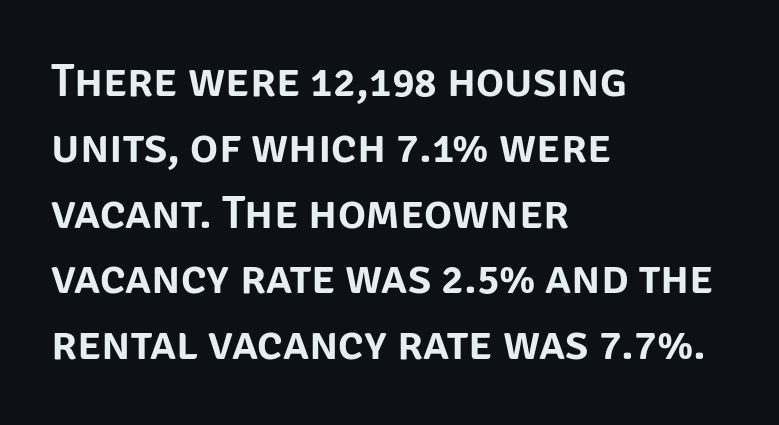
Q: Is the text italic (slanted)? A: No, it is upright.
Q: Is the typeface a serif or a sans-serif typeface? A: Sans-serif.
Q: Is the text underlined? A: No.
Q: How is the paragraph aligned? A: Left-aligned.
Q: Is the spacing between letters normal or unusually wide? A: Normal.
Q: Is the spacing between lines tight, normal or loose? A: Normal.
Q: Width (condensed, normal, or wide)? A: Normal.
Q: Stroke contrast? A: Low.
Q: x-height? A: Large.
Q: Monospaced? A: No.
